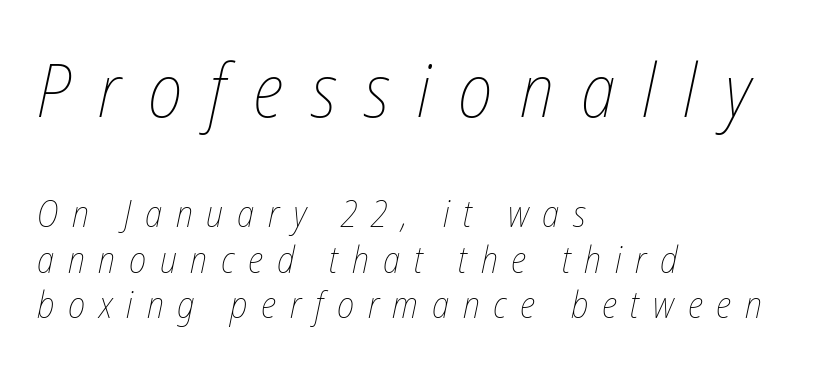
Each letter keeps its own natural width here, so spacing adapts to shape. You get the large type first, then a drop to smaller type. The letters look calm and open, with moderate or lighter stems. Horizontal alignment here is leftward, the default for most running prose. Just letters on the line, the space beneath them empty. Inter-character spacing is expanded well beyond the font's built-in metrics.
